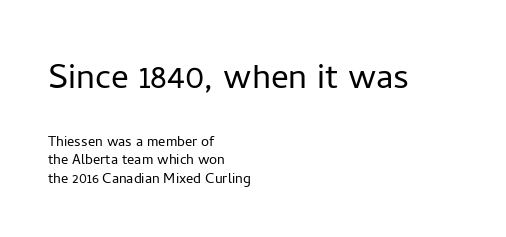
{"serif": "no", "italic": "no", "bold": "no", "weight": "light", "width": "normal", "stroke_contrast": "low", "x_height": "medium", "monospaced": "no", "underline": "no", "align": "left", "line_spacing": "tight", "line_spacing_ratio": 1.03, "letter_spacing": "normal", "letter_spacing_em": 0.0, "larger_block": "first", "size_ratio": 2.44, "glyph_px": 44}
